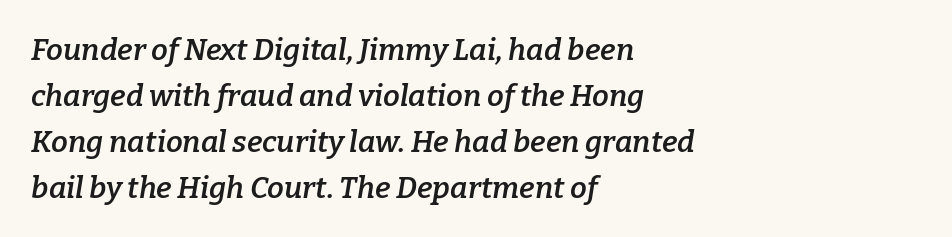
The lines in this sample share a left origin and differ only in where they stop. What weight is shown? A semibold, between regular and bold. An italicized treatment has been applied to the whole sample. Do the characters align in a grid? No, the font is proportional.
